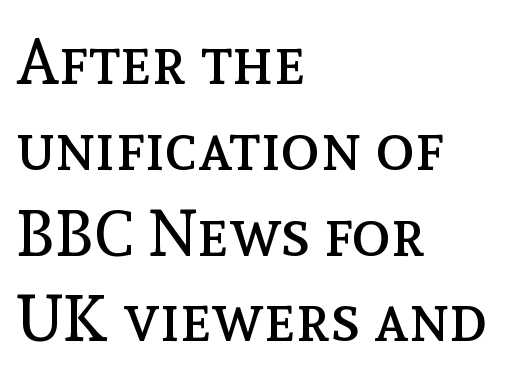
Q: Is the text bold? A: No.
Q: Is the text italic (slanted)? A: No, it is upright.
Q: Is the text underlined? A: No.
Q: How is the paragraph aligned? A: Left-aligned.
Q: Is the spacing between letters normal or unusually wide? A: Normal.
Q: Is the spacing between lines tight, normal or loose? A: Normal.
Q: Width (condensed, normal, or wide)? A: Normal.
Q: x-height? A: Medium.
Q: Monospaced? A: No.
